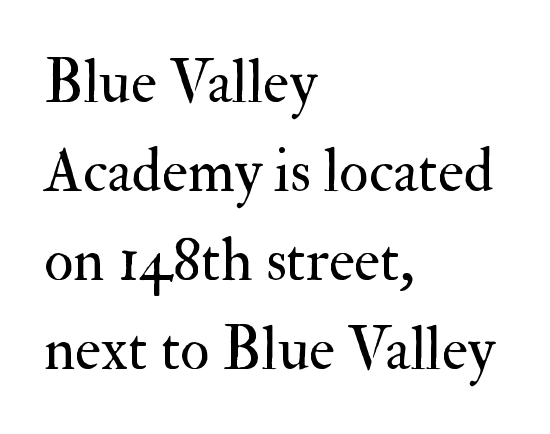
Q: Is the text bold? A: No.
Q: Is the text italic (slanted)? A: No, it is upright.
Q: Is the typeface a serif or a sans-serif typeface? A: Serif.
Q: Is the text underlined? A: No.
Q: How is the paragraph aligned? A: Left-aligned.
Q: Is the spacing between letters normal or unusually wide? A: Normal.
Q: Is the spacing between lines tight, normal or loose? A: Normal.
Q: Width (condensed, normal, or wide)? A: Normal.
Q: Stroke contrast? A: Medium.
Q: x-height? A: Small.
Q: Monospaced? A: No.
